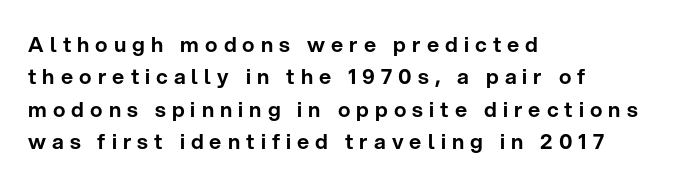
Q: Is the text italic (slanted)? A: No, it is upright.
Q: Is the text underlined? A: No.
Q: How is the paragraph aligned? A: Left-aligned.
Q: Is the spacing between letters normal or unusually wide? A: Unusually wide.
Q: Is the spacing between lines tight, normal or loose? A: Normal.
